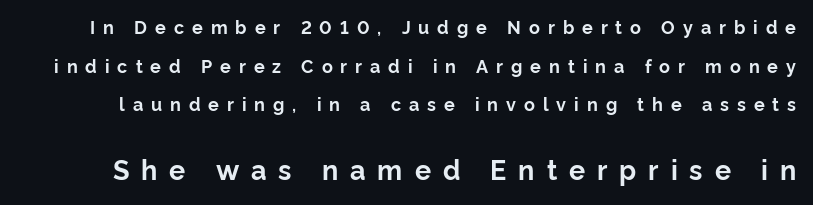
Q: Is the text bold? A: Yes.
Q: Is the text italic (slanted)? A: No, it is upright.
Q: Is the text underlined? A: No.
Q: Is the spacing between letters normal or unusually wide? A: Unusually wide.
Q: Is the spacing between lines tight, normal or loose? A: Loose.
Q: Which block of text is set in a larger size, the first (top) or the second (bottom)? A: The second (bottom) one.
